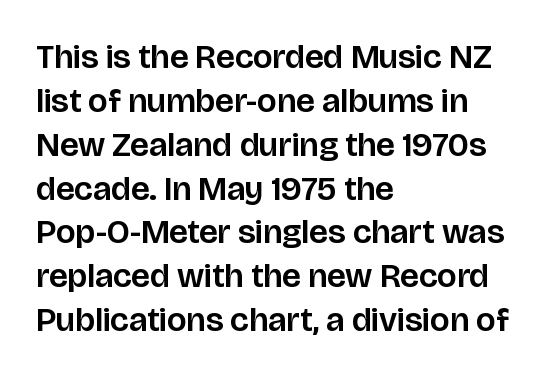
The image shows 34 px sans-serif type, upright; set left-aligned, normal line spacing (1.29x), normal letter spacing, not underlined; low stroke contrast and a large x-height.
